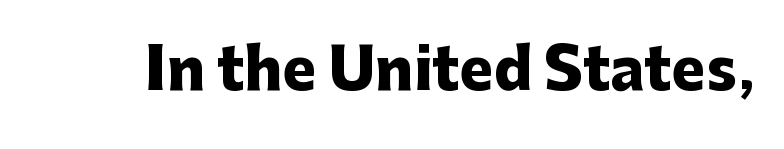
{"serif": "no", "italic": "no", "bold": "yes", "weight": "heavy", "width": "normal", "stroke_contrast": "low", "x_height": "medium", "monospaced": "no", "underline": "no", "letter_spacing": "normal", "letter_spacing_em": 0.0, "glyph_px": 57}
